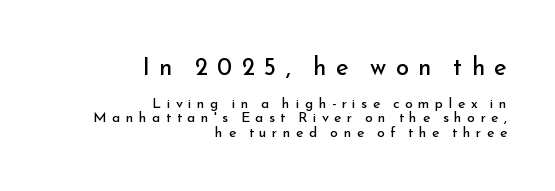
Does the leading feel generous? Not at all — it's pinched. The strokes carry an ordinary text weight at most. The axis of the letterforms is exactly vertical. Underline: absent.
